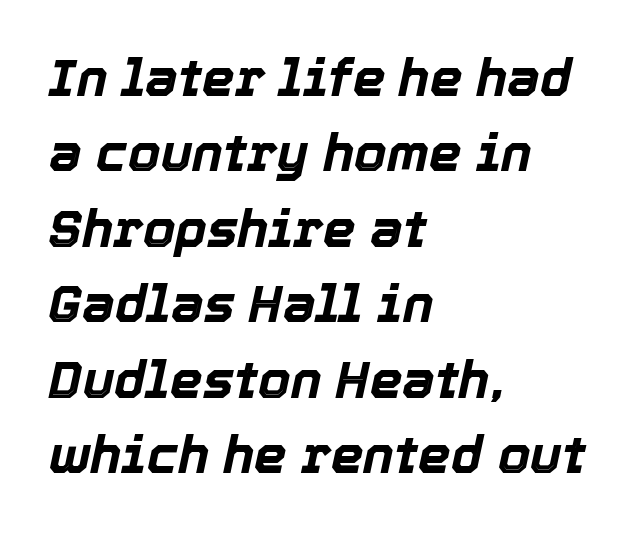
Q: Is the text bold? A: Yes.
Q: Is the text italic (slanted)? A: Yes, it leans right by about 12 degrees.
Q: Is the text underlined? A: No.
Q: How is the paragraph aligned? A: Left-aligned.
Q: Is the spacing between letters normal or unusually wide? A: Normal.
Q: Is the spacing between lines tight, normal or loose? A: Normal.
Q: Width (condensed, normal, or wide)? A: Normal.
Q: x-height? A: Medium.
Q: Monospaced? A: No.
